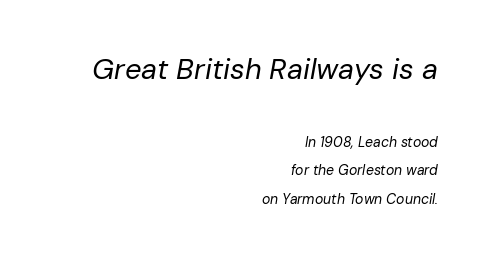
{"italic": "yes", "lean": "right", "slant_degrees": 10, "bold": "no", "weight": "regular", "width": "normal", "stroke_contrast": "low", "x_height": "medium", "monospaced": "no", "underline": "no", "align": "right", "line_spacing": "loose", "line_spacing_ratio": 2.05, "letter_spacing": "normal", "letter_spacing_em": 0.0, "larger_block": "first", "size_ratio": 2.07, "glyph_px": 29}
